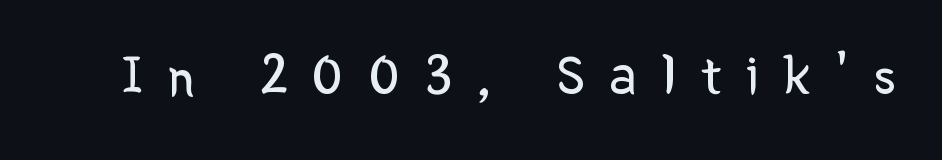
Q: Is the text bold? A: No.
Q: Is the text italic (slanted)? A: No, it is upright.
Q: Is the typeface a serif or a sans-serif typeface? A: Sans-serif.
Q: Is the text underlined? A: No.
Q: Is the spacing between letters normal or unusually wide? A: Unusually wide.
Q: Width (condensed, normal, or wide)? A: Normal.
Q: Stroke contrast? A: Low.
Q: x-height? A: Medium.
Q: Monospaced? A: No.
